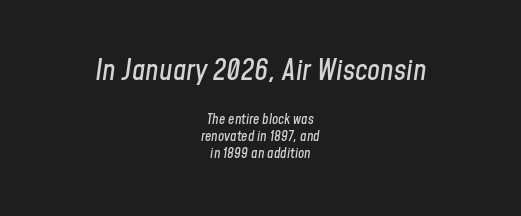
Do the characters align in a grid? No, the font is proportional. The space beneath each line is pristine and unruled. The lettering tilts uniformly, giving the passage an italic look. Honestly, the letter spacing is just normal — you wouldn't notice it. Of the two passages, the one on top uses the larger point size. Where is the straight margin? There isn't one; the lines are centered.
